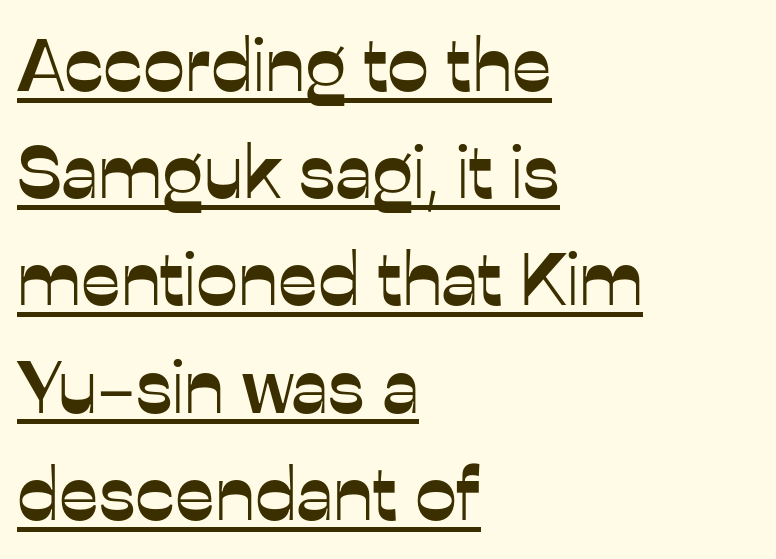
{"serif": "no", "italic": "no", "width": "normal", "stroke_contrast": "low", "x_height": "medium", "monospaced": "no", "underline": "yes", "align": "left", "line_spacing": "normal", "line_spacing_ratio": 1.43, "letter_spacing": "normal", "letter_spacing_em": 0.0, "glyph_px": 75}
